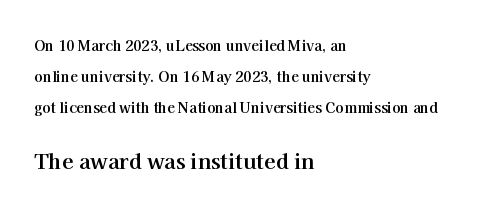
{"italic": "no", "bold": "yes", "underline": "no", "align": "left", "line_spacing": "loose", "line_spacing_ratio": 2.21, "letter_spacing": "normal", "letter_spacing_em": 0.0, "larger_block": "second", "size_ratio": 1.5, "glyph_px": 21}
